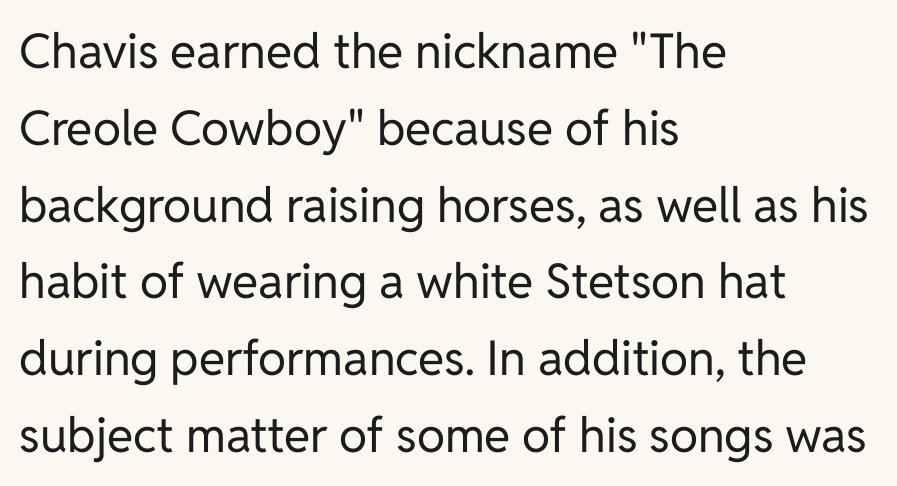
The image shows 48 px regular-weight sans-serif type, upright; set left-aligned, normal line spacing (1.6x), normal letter spacing, not underlined; low stroke contrast and a medium x-height.
